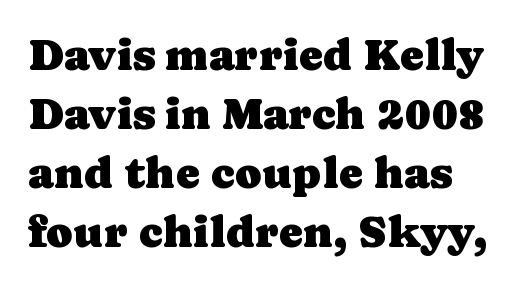
Check where the strokes stop: tiny serifs finish them off. Compared with typical body copy, the letter spacing here is the same. Each letter keeps its own natural width here, so spacing adapts to shape. Does the lettering tilt? It doesn't — this is upright.
